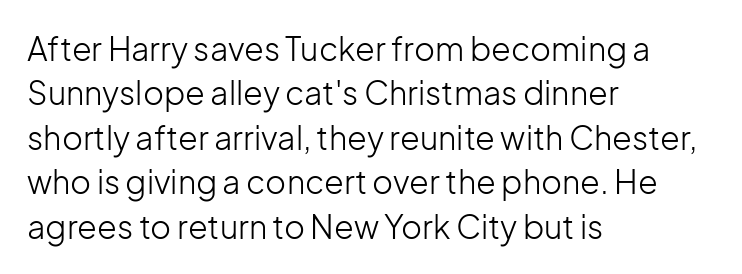
The image shows 32 px light sans-serif type, upright; set left-aligned, normal line spacing (1.39x), normal letter spacing, not underlined; low stroke contrast and a medium x-height.
